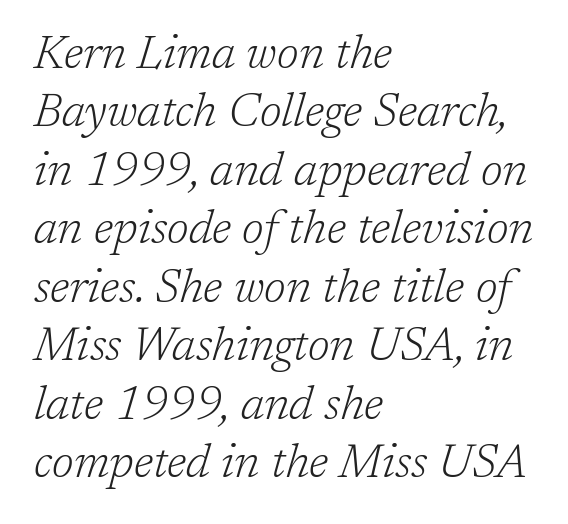
You could not count columns in this text — the font is proportionally spaced. In terms of letterspacing, this is plain default setting. Note: serifs present on the glyphs. A light-to-regular cut is what we see here. Letters rest on an invisible, unmarked baseline.
